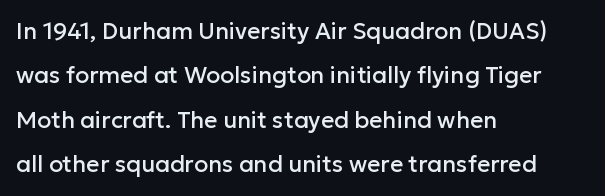
{"italic": "no", "underline": "no", "align": "left", "line_spacing": "loose", "line_spacing_ratio": 1.93, "letter_spacing": "normal", "letter_spacing_em": 0.0, "glyph_px": 23}
